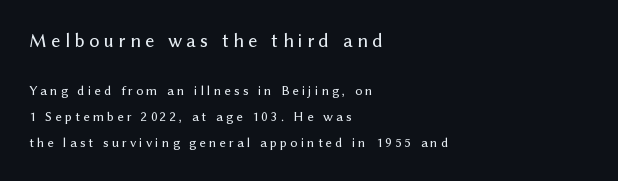
The image shows 20 px text type, upright; set left-aligned, line spacing 1.86x, unusually wide letter spacing (+0.22 em), not underlined; the first (top) block is 1.43x larger.
